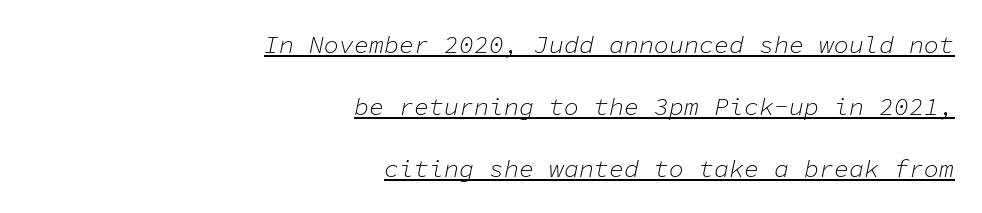
Default kerning and tracking; the words read as compact shapes. The glyphs look as if they've been sheared to an angle. In designer terms, the underline attribute is active on this setting. Interline gaps are noticeably wide in this sample.
